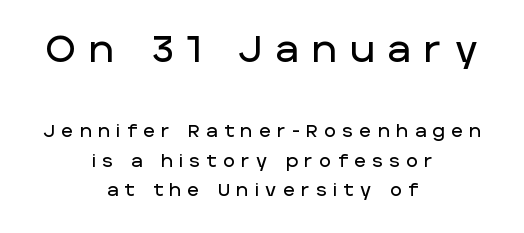
The type is letterspaced generously, with wide tracking. Neither beginnings nor endings align; midpoints do. Is there much room between lines? A standard amount, neither cramped nor airy. These lines were composed using upright roman letters.
